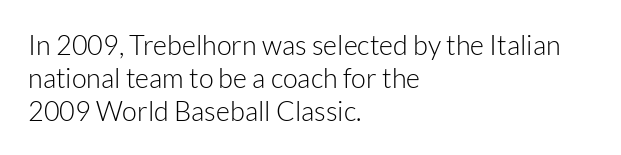
The type sits square on the baseline with zero lean. All the whitespace from short lines collects on the right. Students, note that the glyphs here touch the page at normal intervals. Weight class: somewhere from thin through regular. The foot of each line stays bare and open.
